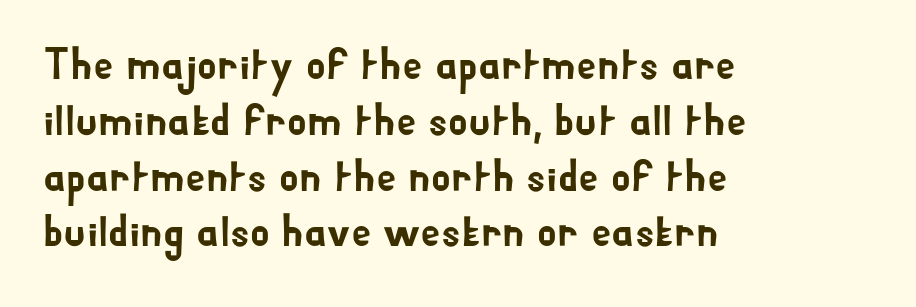
Nope, no serifs anywhere on these letters. Casual observation: everything's shoved over to the left. These lines were composed using upright roman letters. Rule under the text: the space is simply empty. Is the letter spacing exaggerated? No — it looks like the ordinary default. Looks like regular typesetting: each glyph gets only the width it needs.
